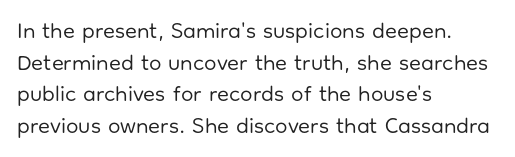
Q: Is the text bold? A: No.
Q: Is the text italic (slanted)? A: No, it is upright.
Q: Is the text underlined? A: No.
Q: How is the paragraph aligned? A: Left-aligned.
Q: Is the spacing between letters normal or unusually wide? A: Normal.
Q: Is the spacing between lines tight, normal or loose? A: Normal.
